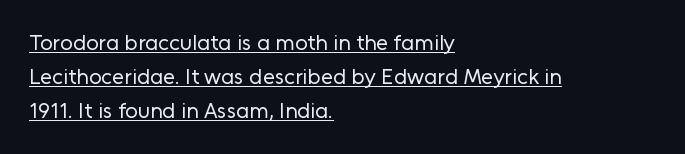
Regarding leading, the lines here are spaced in the standard way. Compared with typical body copy, the letter spacing here is the same. The passage shown is not bold in any degree. Underlining? Definitely there.
